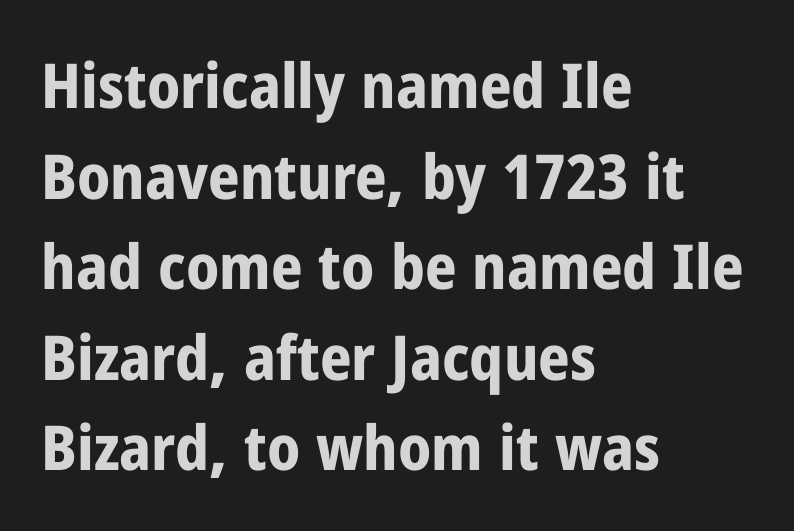
Q: Is the text bold? A: Yes.
Q: Is the text italic (slanted)? A: No, it is upright.
Q: Is the typeface a serif or a sans-serif typeface? A: Sans-serif.
Q: Is the text underlined? A: No.
Q: How is the paragraph aligned? A: Left-aligned.
Q: Is the spacing between letters normal or unusually wide? A: Normal.
Q: Is the spacing between lines tight, normal or loose? A: Normal.
Q: Width (condensed, normal, or wide)? A: Condensed.
Q: Stroke contrast? A: Low.
Q: x-height? A: Medium.
Q: Monospaced? A: No.
